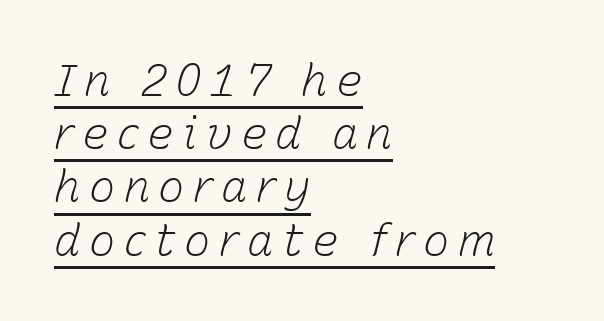
{"italic": "yes", "lean": "right", "slant_degrees": 15, "bold": "no", "weight": "light", "width": "normal", "stroke_contrast": "low", "x_height": "medium", "monospaced": "no", "underline": "yes", "align": "left", "line_spacing_ratio": 1.21, "glyph_px": 44}
